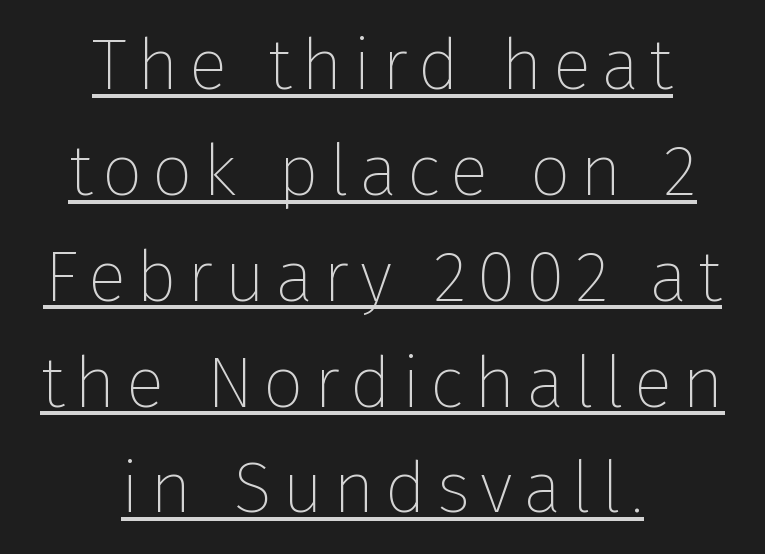
Q: Is the text bold? A: No.
Q: Is the text italic (slanted)? A: No, it is upright.
Q: Is the typeface a serif or a sans-serif typeface? A: Sans-serif.
Q: Is the text underlined? A: Yes.
Q: How is the paragraph aligned? A: Centered.
Q: Is the spacing between lines tight, normal or loose? A: Normal.
Q: Width (condensed, normal, or wide)? A: Normal.
Q: Stroke contrast? A: Low.
Q: x-height? A: Medium.
Q: Monospaced? A: No.
